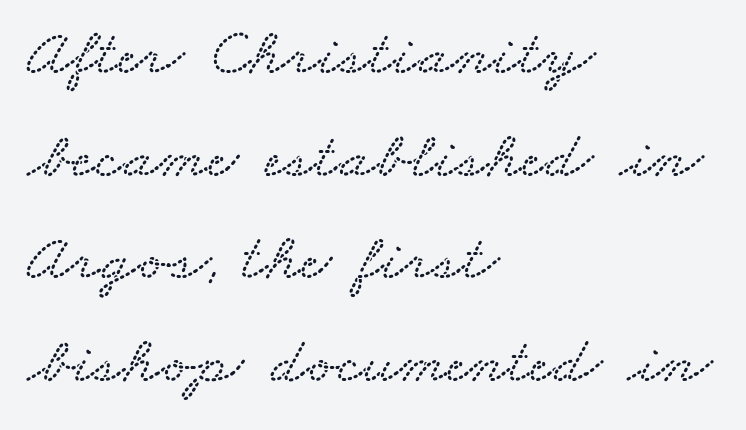
The passage shown is typed in a proportional face where columns would drift. The strip under each line holds only bare page. Does the leading feel generous? No, just average. The compositor pushed each line to the left boundary. Default kerning and tracking; the words read as compact shapes.
